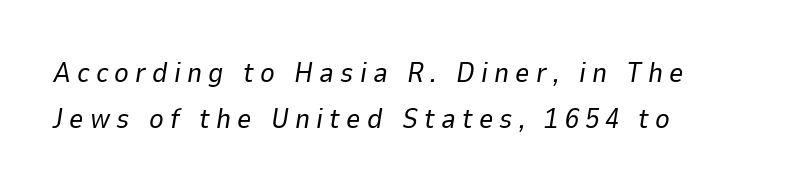
Q: Is the text bold? A: No.
Q: Is the text italic (slanted)? A: Yes, it leans right by about 9 degrees.
Q: Is the text underlined? A: No.
Q: How is the paragraph aligned? A: Left-aligned.
Q: Is the spacing between letters normal or unusually wide? A: Unusually wide.
Q: Is the spacing between lines tight, normal or loose? A: Normal.
Q: Width (condensed, normal, or wide)? A: Normal.
Q: Stroke contrast? A: Low.
Q: x-height? A: Medium.
Q: Monospaced? A: No.
